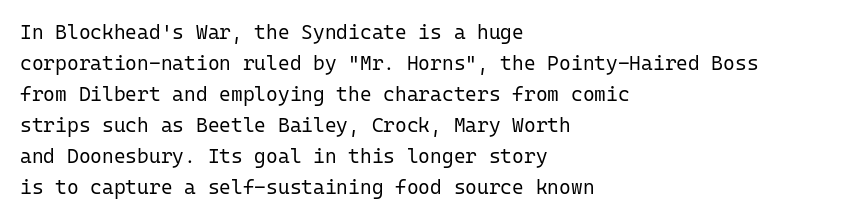
The image shows 20 px text type, upright; set left-aligned, normal line spacing (1.55x), normal letter spacing, not underlined.
